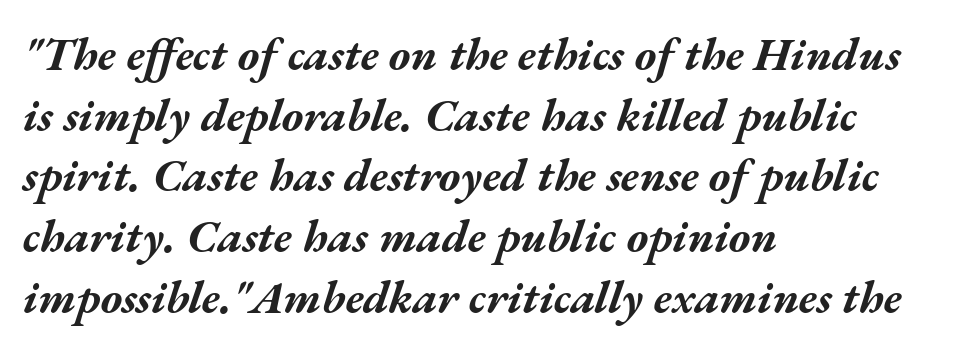
The image shows 46 px bold, wide type, italic (leaning right); set left-aligned, normal line spacing (1.32x), normal letter spacing, not underlined; medium stroke contrast and a medium x-height.
